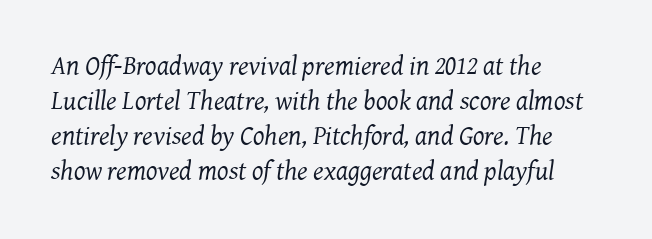
{"italic": "yes", "lean": "right", "slant_degrees": 7, "bold": "no", "underline": "no", "align": "left", "line_spacing": "normal", "line_spacing_ratio": 1.3, "letter_spacing": "normal", "letter_spacing_em": 0.0, "glyph_px": 27}
